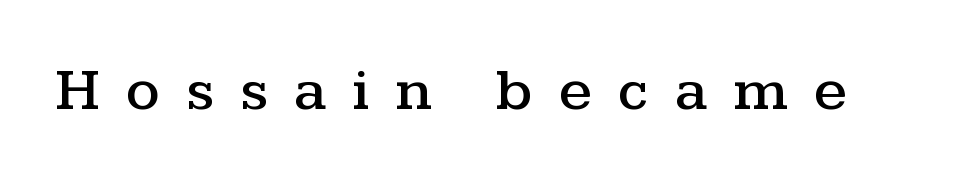
Q: Is the text italic (slanted)? A: No, it is upright.
Q: Is the typeface a serif or a sans-serif typeface? A: Serif.
Q: Is the text underlined? A: No.
Q: Is the spacing between letters normal or unusually wide? A: Unusually wide.
Q: Width (condensed, normal, or wide)? A: Wide.
Q: Stroke contrast? A: Medium.
Q: x-height? A: Medium.
Q: Monospaced? A: No.
